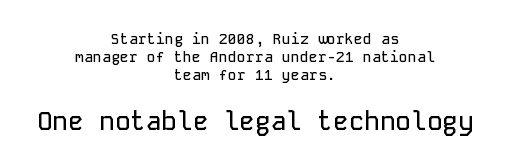
These lines keep a tight, regular rhythm from letter to letter. This rendering uses center alignment, leaving both contours irregular but symmetric. Anything drawn beneath the words? Only blank space. The emphasis by scale lands on block number two, below.
